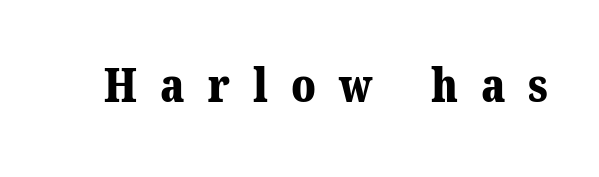
The rendering uses natural spacing where letterforms have individual widths. You'd pick this weight for a headline — it's a proper bold. The tracking jumps out immediately: characters are airy and widely separated. This is serif lettering, the kind often seen in printed books. The area under the type is left untouched.
